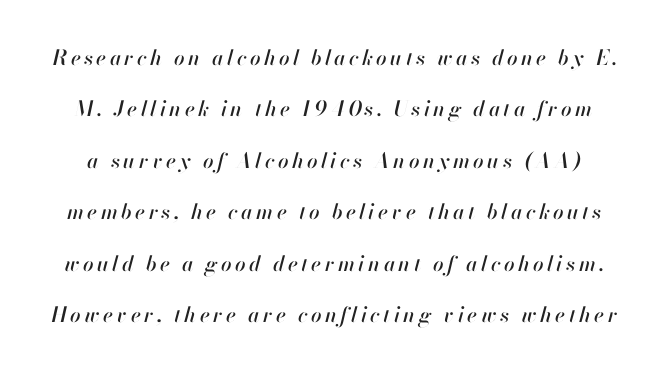
Honestly, there is no underline to notice here at all. Would a proofreader flag this as italicized? Yes. The line-height multiplier appears high, well above default.
